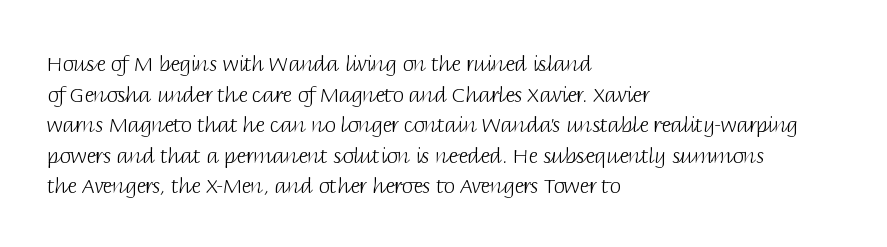
Q: Is the text bold? A: No.
Q: Is the text italic (slanted)? A: No, it is upright.
Q: Is the text underlined? A: No.
Q: How is the paragraph aligned? A: Left-aligned.
Q: Is the spacing between letters normal or unusually wide? A: Normal.
Q: Is the spacing between lines tight, normal or loose? A: Normal.
